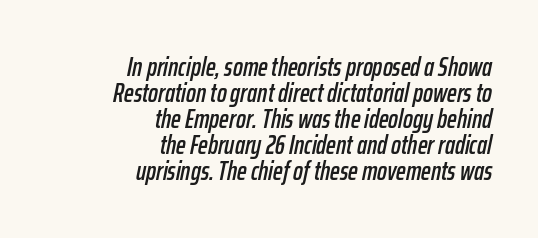
The image shows 26 px text type, italic (leaning right); set right-aligned, tight line spacing (1.0x), normal letter spacing, not underlined.
